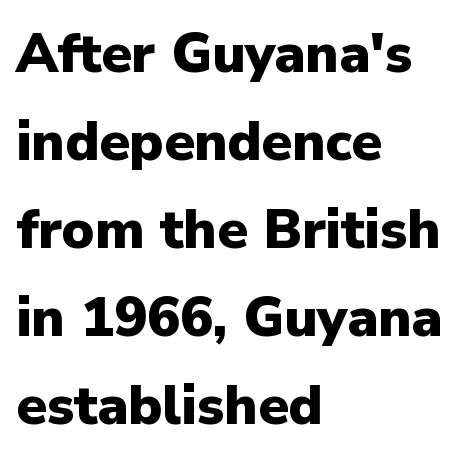
The image shows 55 px heavy sans-serif type, upright; set left-aligned, normal line spacing (1.6x), normal letter spacing, not underlined; low stroke contrast and a medium x-height.
